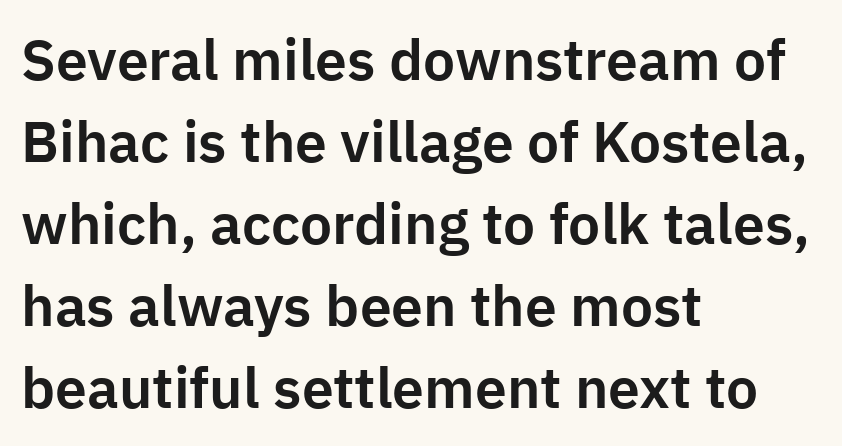
{"serif": "no", "italic": "no", "width": "normal", "stroke_contrast": "low", "x_height": "medium", "monospaced": "no", "underline": "no", "align": "left", "line_spacing": "normal", "line_spacing_ratio": 1.44, "letter_spacing": "normal", "letter_spacing_em": 0.0, "glyph_px": 57}
